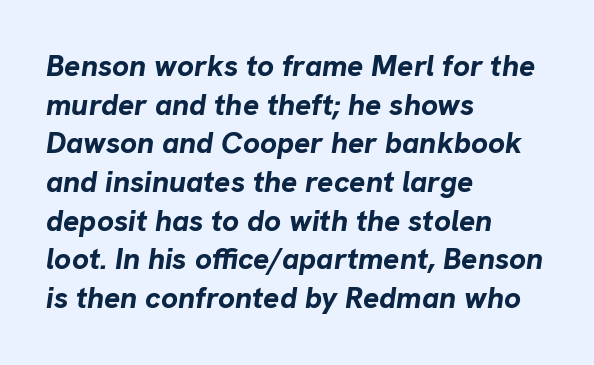
Each glyph is drawn with heavy, bold strokes. Does extra space separate the letters? No, they use regular spacing. Here the designer chose a conventional face with non-uniform glyph widths. The specimen reads as italic at a glance.
